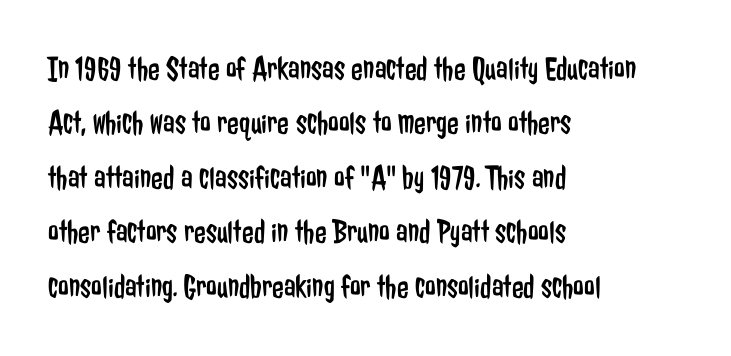
{"serif": "no", "italic": "no", "bold": "no", "weight": "regular", "width": "condensed", "stroke_contrast": "low", "x_height": "medium", "monospaced": "no", "underline": "no", "align": "left", "line_spacing": "normal", "line_spacing_ratio": 1.6, "letter_spacing": "normal", "letter_spacing_em": 0.0, "glyph_px": 34}
